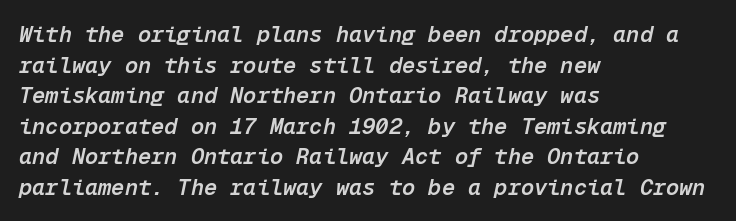
The image shows 22 px text type, italic (leaning right); set left-aligned, normal line spacing (1.39x), normal letter spacing, not underlined.
